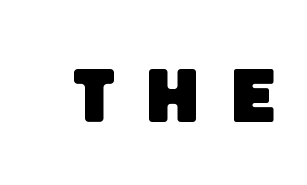
Q: Is the text bold? A: Yes.
Q: Is the typeface a serif or a sans-serif typeface? A: Sans-serif.
Q: Is the text underlined? A: No.
Q: Is the spacing between letters normal or unusually wide? A: Unusually wide.
Q: Width (condensed, normal, or wide)? A: Normal.
Q: Stroke contrast? A: Low.
Q: x-height? A: Large.
Q: Monospaced? A: No.
